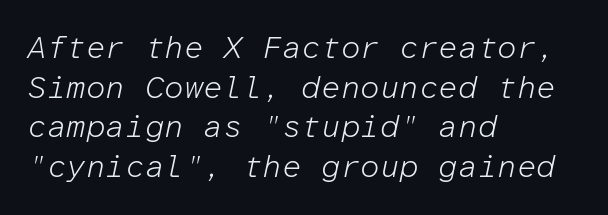
{"italic": "yes", "lean": "right", "slant_degrees": 12, "bold": "no", "weight": "light", "width": "normal", "stroke_contrast": "low", "x_height": "medium", "monospaced": "yes", "underline": "no", "align": "left", "line_spacing": "normal", "line_spacing_ratio": 1.28, "letter_spacing": "normal", "letter_spacing_em": 0.0, "glyph_px": 31}
